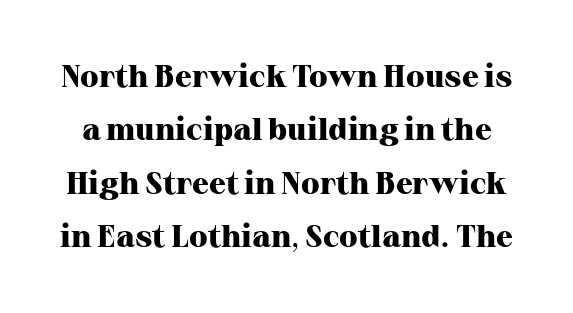
The image shows 31 px heavy serif type, upright; set line spacing 1.72x, normal letter spacing, not underlined; high stroke contrast and a medium x-height.
